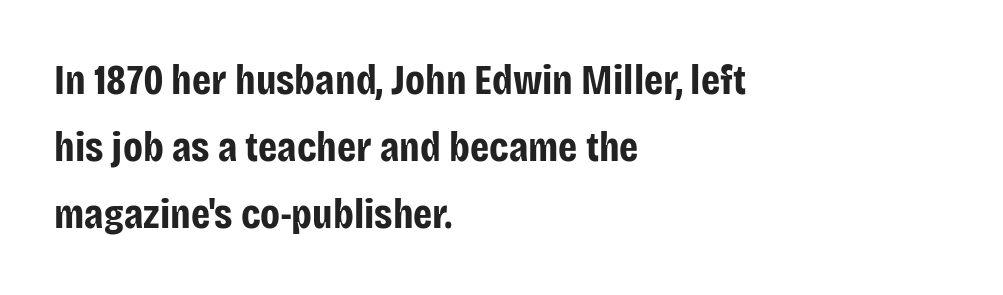
Leftover space on each line is placed entirely after the last word. Here the designer chose a conventional face with non-uniform glyph widths. The face used here is rendered with its standard letterfit. Quick note: interline space is typical.
